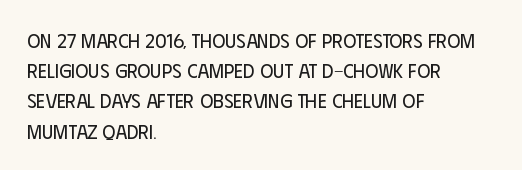
Q: Is the text bold? A: No.
Q: Is the text italic (slanted)? A: No, it is upright.
Q: Is the text underlined? A: No.
Q: How is the paragraph aligned? A: Left-aligned.
Q: Is the spacing between letters normal or unusually wide? A: Normal.
Q: Is the spacing between lines tight, normal or loose? A: Normal.
